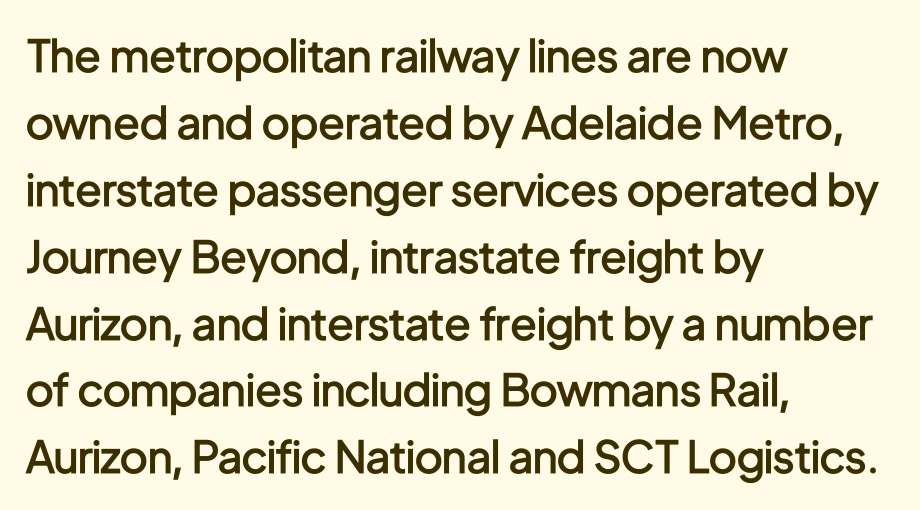
{"serif": "no", "italic": "no", "bold": "semi", "weight": "semibold", "width": "condensed", "stroke_contrast": "low", "x_height": "medium", "monospaced": "no", "underline": "no", "align": "left", "line_spacing": "normal", "line_spacing_ratio": 1.52, "letter_spacing": "normal", "letter_spacing_em": 0.0, "glyph_px": 44}
